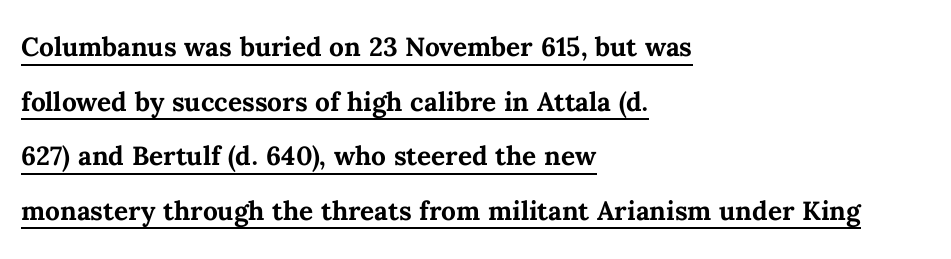
Q: Is the text bold? A: Yes.
Q: Is the text italic (slanted)? A: No, it is upright.
Q: Is the text underlined? A: Yes.
Q: How is the paragraph aligned? A: Left-aligned.
Q: Is the spacing between letters normal or unusually wide? A: Normal.
Q: Is the spacing between lines tight, normal or loose? A: Normal.
Q: Width (condensed, normal, or wide)? A: Normal.
Q: Stroke contrast? A: Medium.
Q: x-height? A: Medium.
Q: Monospaced? A: No.
